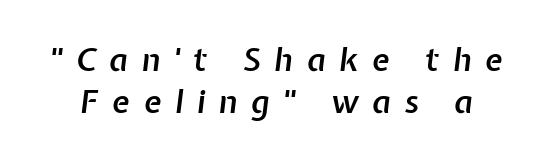
Interline gaps are of average width in this sample. The rendering inserts visible extra space after every character. Moderately thickened strokes mark this as semibold type. It's the slanting kind of type. Is this a fixed-width face? No — the glyphs have proportional, varying widths. Unmarked baselines from the first word to the last.
